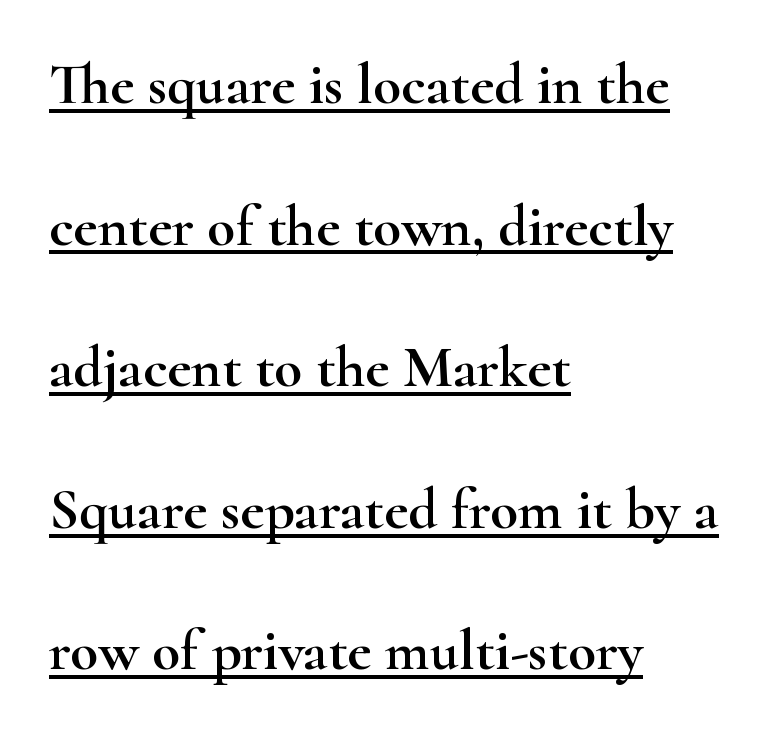
These lines are rendered in a variable-pitch font. Characters follow at the spacing the type designer built in. The paragraph shown leans on its left margin. Posture: upright roman.
